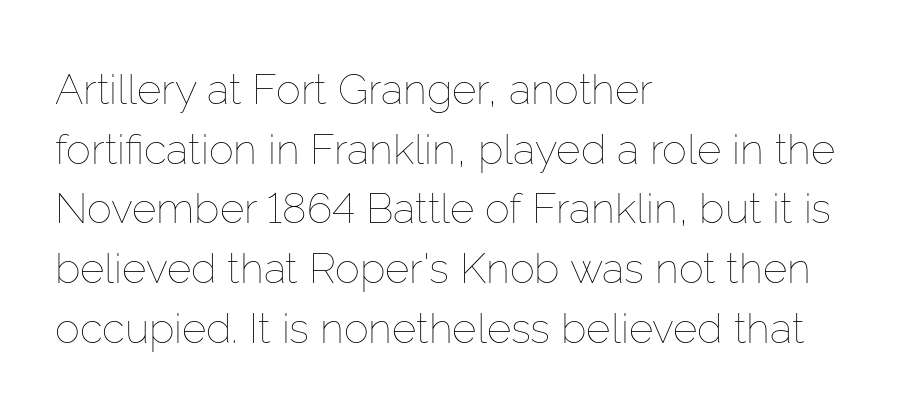
{"italic": "no", "bold": "no", "weight": "thin", "width": "normal", "stroke_contrast": "low", "x_height": "medium", "monospaced": "no", "underline": "no", "align": "left", "line_spacing": "normal", "line_spacing_ratio": 1.42, "letter_spacing": "normal", "letter_spacing_em": 0.0, "glyph_px": 42}
